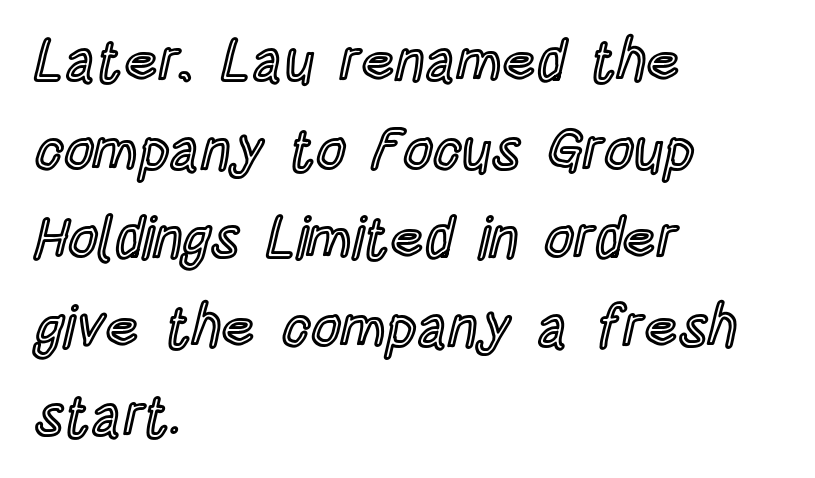
{"width": "condensed", "x_height": "large", "monospaced": "no", "underline": "no", "align": "left", "line_spacing": "normal", "line_spacing_ratio": 1.53, "letter_spacing": "normal", "letter_spacing_em": 0.0, "glyph_px": 58}
